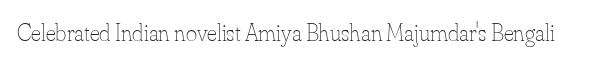
Only glyphs here, with clear space below each row. Notice how the stems are strictly vertical — no italics here. Between one letter and the next there's only the usual sliver of space. Is this a heavy cut? Hardly; it is regular or lighter.
